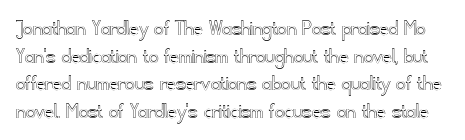
Q: Is the text italic (slanted)? A: No, it is upright.
Q: Is the text underlined? A: No.
Q: Is the spacing between letters normal or unusually wide? A: Normal.
